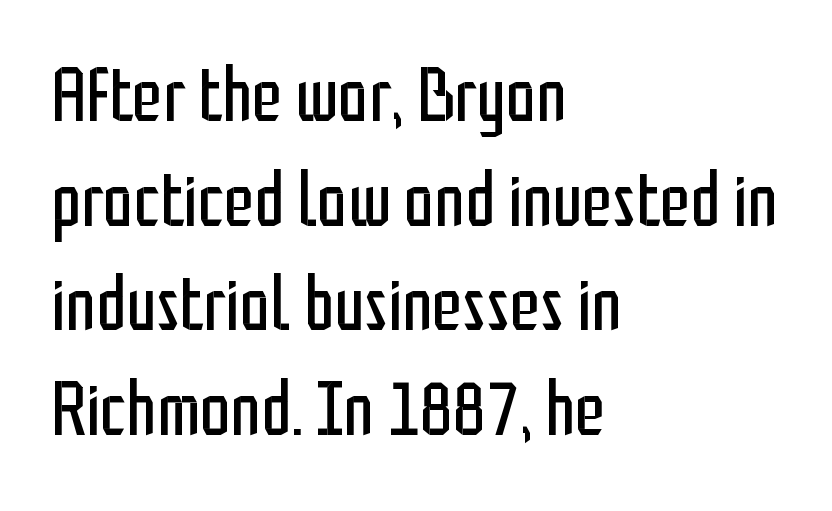
No chunkiness to these letters — they're not bold. Interline gaps are of average width in this sample. The compositor pushed each line to the left boundary. This sample has the flowing, uneven cadence of proportional lettering. This is the regular roman posture of the typeface.
